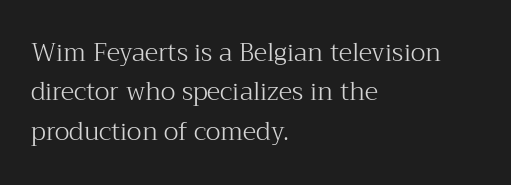
This block has exactly the height ordinary leading produces. Heft: none added — not bold. The face used here is rendered with its standard letterfit. Horizontally, the lines are justified to the leading edge only.
